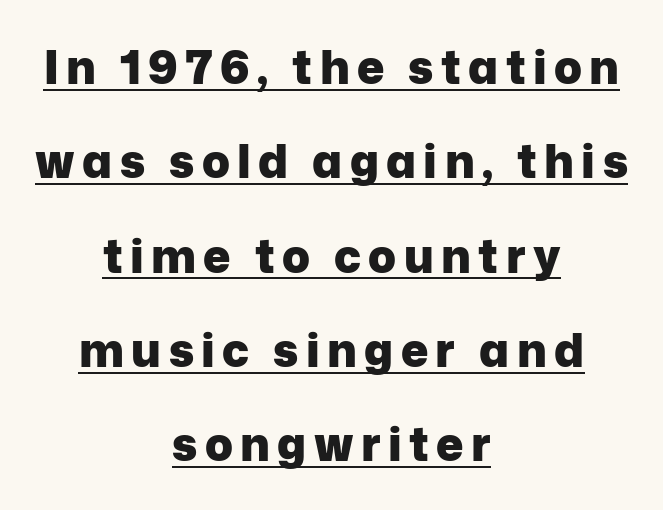
Q: Is the text bold? A: Yes.
Q: Is the text italic (slanted)? A: No, it is upright.
Q: Is the typeface a serif or a sans-serif typeface? A: Sans-serif.
Q: Is the text underlined? A: Yes.
Q: How is the paragraph aligned? A: Centered.
Q: Is the spacing between lines tight, normal or loose? A: Loose.
Q: Width (condensed, normal, or wide)? A: Normal.
Q: Stroke contrast? A: Low.
Q: x-height? A: Medium.
Q: Monospaced? A: No.
